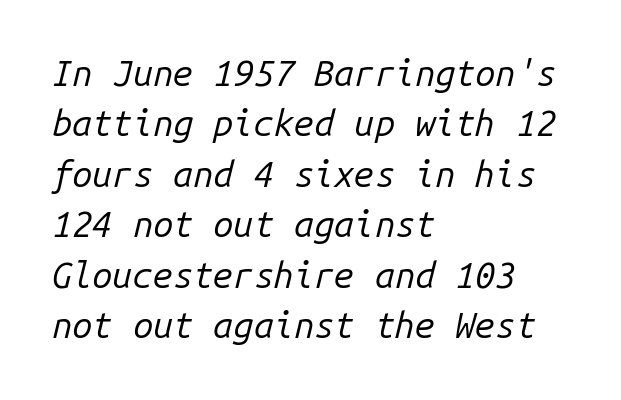
How are the letters spaced? Ordinarily, with no added tracking. The typography opts for an oblique posture over an upright one. This block has exactly the height ordinary leading produces. Unmarked baselines from the first word to the last. Stems here are at most as thick as an everyday book face. Do the characters align in a grid? Yes, the font is monospaced.
